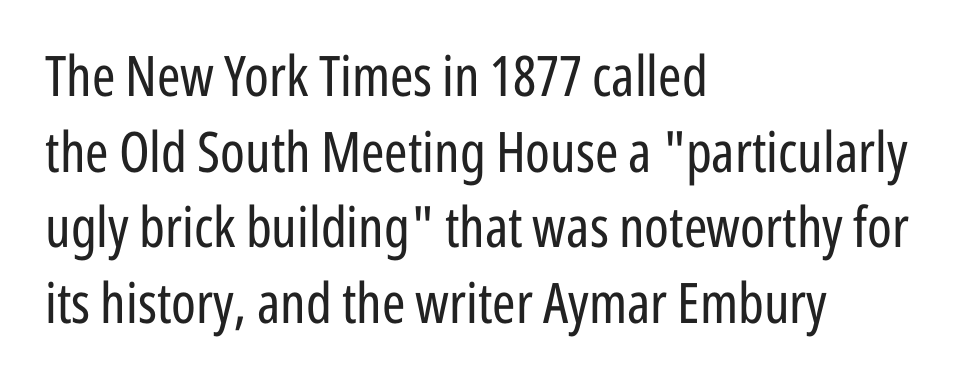
The image shows 56 px regular-weight, condensed sans-serif type, upright; set left-aligned, normal line spacing (1.35x), normal letter spacing, not underlined; low stroke contrast and a medium x-height.
